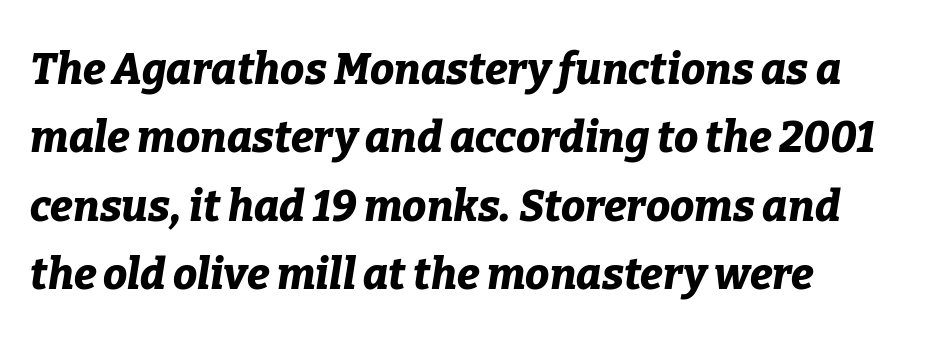
Q: Is the text bold? A: Yes.
Q: Is the text italic (slanted)? A: Yes, it leans right by about 9 degrees.
Q: Is the text underlined? A: No.
Q: Is the spacing between letters normal or unusually wide? A: Normal.
Q: Is the spacing between lines tight, normal or loose? A: Normal.
Q: Width (condensed, normal, or wide)? A: Normal.
Q: Stroke contrast? A: Low.
Q: x-height? A: Medium.
Q: Monospaced? A: No.
